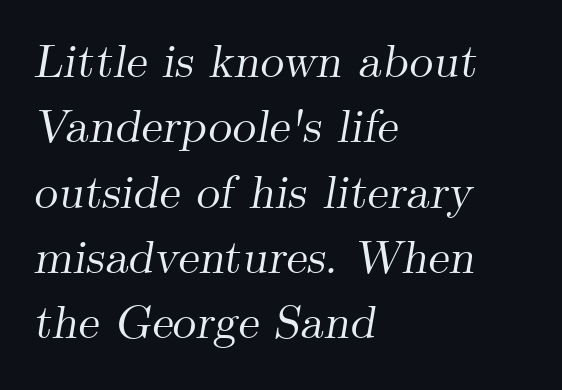
{"serif": "yes", "italic": "yes", "lean": "right", "slant_degrees": 9, "width": "normal", "stroke_contrast": "medium", "x_height": "small", "monospaced": "no", "underline": "no", "align": "left", "line_spacing": "normal", "line_spacing_ratio": 1.39, "letter_spacing": "normal", "letter_spacing_em": 0.0, "glyph_px": 47}
